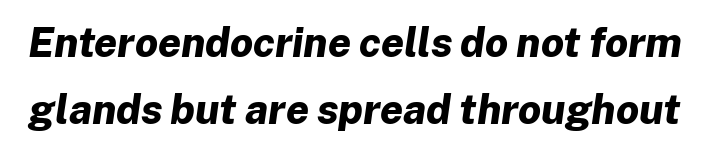
Q: Is the text bold? A: Yes.
Q: Is the text italic (slanted)? A: Yes, it leans right by about 8 degrees.
Q: Is the text underlined? A: No.
Q: Is the spacing between letters normal or unusually wide? A: Normal.
Q: Is the spacing between lines tight, normal or loose? A: Normal.
Q: Width (condensed, normal, or wide)? A: Normal.
Q: Stroke contrast? A: Low.
Q: x-height? A: Medium.
Q: Monospaced? A: No.
